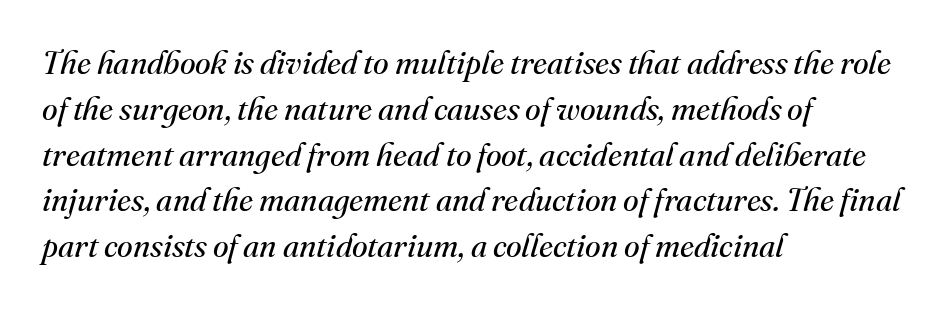
Q: Is the text bold? A: No.
Q: Is the text italic (slanted)? A: Yes, it leans right by about 16 degrees.
Q: Is the typeface a serif or a sans-serif typeface? A: Serif.
Q: Is the text underlined? A: No.
Q: How is the paragraph aligned? A: Left-aligned.
Q: Is the spacing between letters normal or unusually wide? A: Normal.
Q: Is the spacing between lines tight, normal or loose? A: Normal.
Q: Width (condensed, normal, or wide)? A: Normal.
Q: Stroke contrast? A: Medium.
Q: x-height? A: Small.
Q: Monospaced? A: No.
